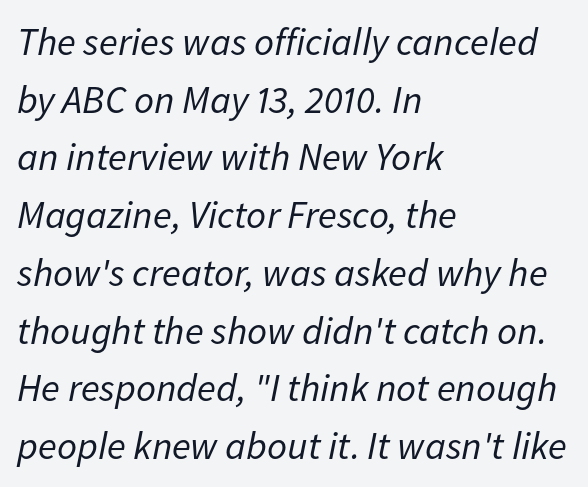
The image shows 39 px regular-weight type, italic (leaning right); set left-aligned, normal line spacing (1.48x), normal letter spacing, not underlined; low stroke contrast and a medium x-height.
